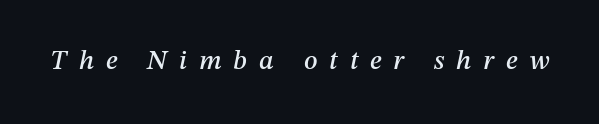
{"italic": "yes", "lean": "right", "slant_degrees": 12, "underline": "no", "letter_spacing": "wide", "letter_spacing_em": 0.44, "glyph_px": 27}
